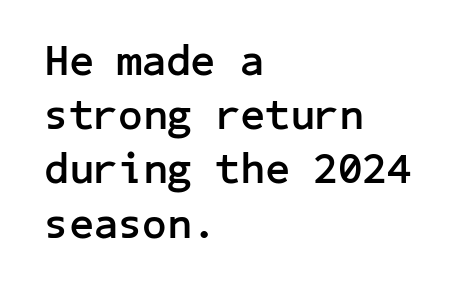
The image shows 43 px semibold sans-serif type, upright; set left-aligned, normal line spacing (1.26x), normal letter spacing, not underlined; low stroke contrast and a medium x-height.
